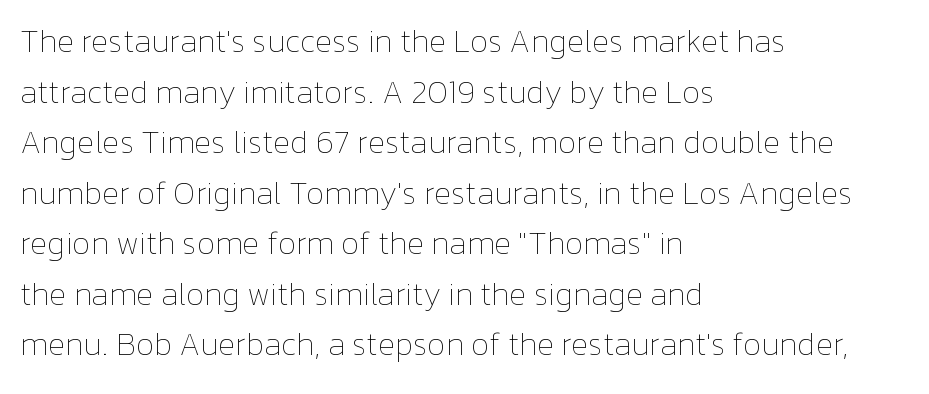
Q: Is the text bold? A: No.
Q: Is the text italic (slanted)? A: No, it is upright.
Q: Is the text underlined? A: No.
Q: How is the paragraph aligned? A: Left-aligned.
Q: Is the spacing between letters normal or unusually wide? A: Normal.
Q: Is the spacing between lines tight, normal or loose? A: Normal.
Q: Width (condensed, normal, or wide)? A: Normal.
Q: Stroke contrast? A: Low.
Q: x-height? A: Medium.
Q: Monospaced? A: No.
